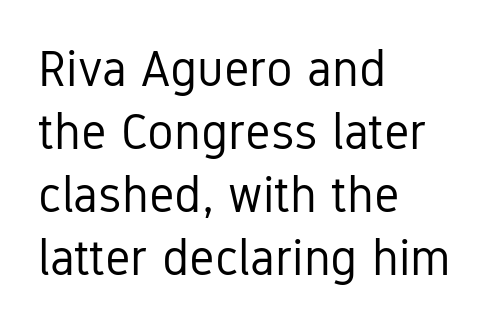
{"serif": "no", "italic": "no", "bold": "no", "weight": "regular", "width": "condensed", "stroke_contrast": "low", "x_height": "medium", "monospaced": "no", "underline": "no", "align": "left", "line_spacing": "normal", "line_spacing_ratio": 1.26, "letter_spacing": "normal", "letter_spacing_em": 0.0, "glyph_px": 50}
